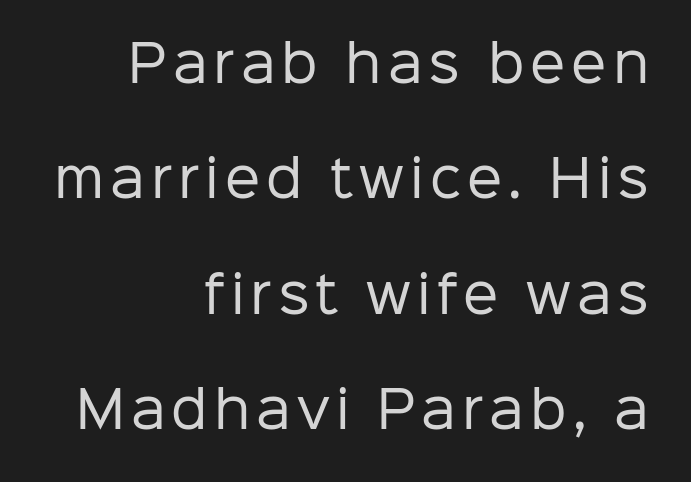
Only glyphs here, with clear space below each row. Notice how the stems are strictly vertical — no italics here. Summary of weight: not heavy and not bold. Character widths vary here, with narrow letters taking less room than wide ones. Line ends are locked; line starts wander.
